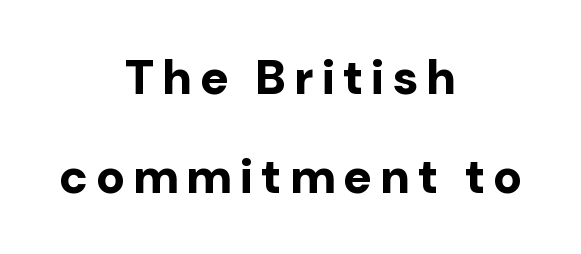
The space directly below the letters is spotless. What weight is shown? A full bold with thick strokes. The specimen reads as upright at a glance. One glance says open: line gaps are wider than usual. These lines are composed in type without serifs. Does the copy run flush right? No — it is centered line by line.
